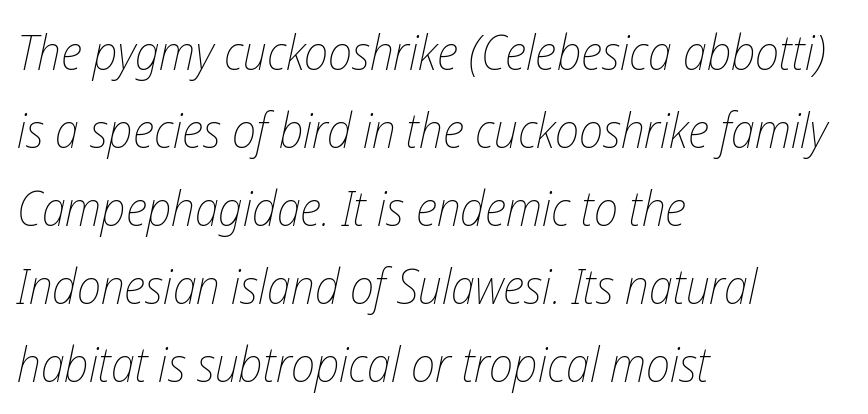
Q: Is the text bold? A: No.
Q: Is the text italic (slanted)? A: Yes, it leans right by about 12 degrees.
Q: Is the text underlined? A: No.
Q: How is the paragraph aligned? A: Left-aligned.
Q: Is the spacing between letters normal or unusually wide? A: Normal.
Q: Is the spacing between lines tight, normal or loose? A: Normal.
Q: Width (condensed, normal, or wide)? A: Condensed.
Q: Stroke contrast? A: Low.
Q: x-height? A: Medium.
Q: Monospaced? A: No.
